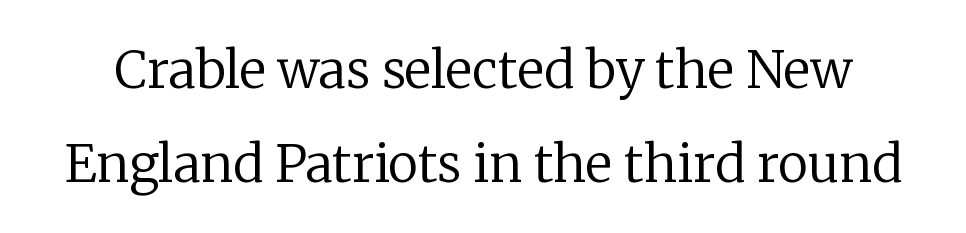
Every character sits straight up, as roman type does. The weight would be labelled regular, book, light, or lighter still. Just letters on the line, the space beneath them empty. Are there feet on the stems? There are — it's a serif. Inter-character spacing is left at the font's built-in metrics.
